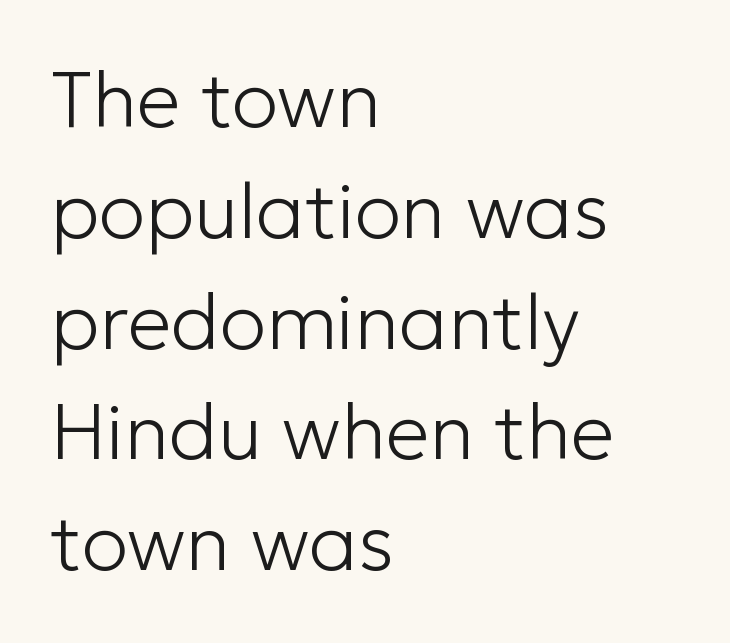
{"serif": "no", "italic": "no", "bold": "no", "weight": "light", "width": "normal", "stroke_contrast": "low", "x_height": "medium", "monospaced": "no", "underline": "no", "align": "left", "line_spacing": "normal", "line_spacing_ratio": 1.42, "letter_spacing": "normal", "letter_spacing_em": 0.0, "glyph_px": 78}
